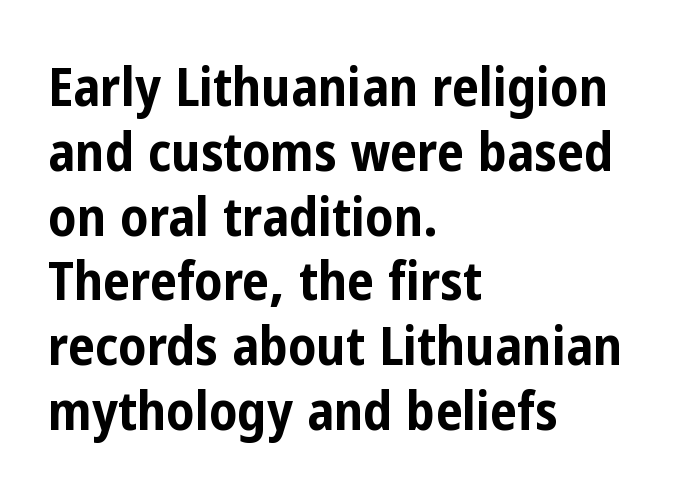
The image shows 54 px bold, condensed sans-serif type, upright; set left-aligned, line spacing 1.2x, normal letter spacing, not underlined; low stroke contrast and a medium x-height.
